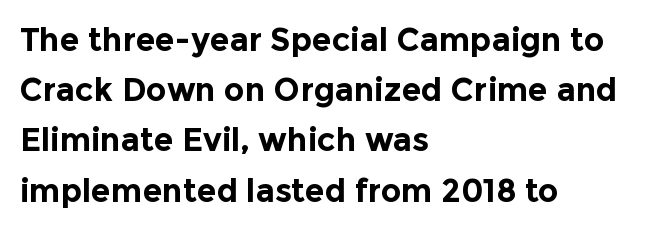
{"serif": "no", "italic": "no", "bold": "yes", "weight": "bold", "width": "normal", "x_height": "medium", "monospaced": "no", "underline": "no", "align": "left", "line_spacing": "normal", "line_spacing_ratio": 1.57, "letter_spacing": "normal", "letter_spacing_em": 0.0, "glyph_px": 32}
